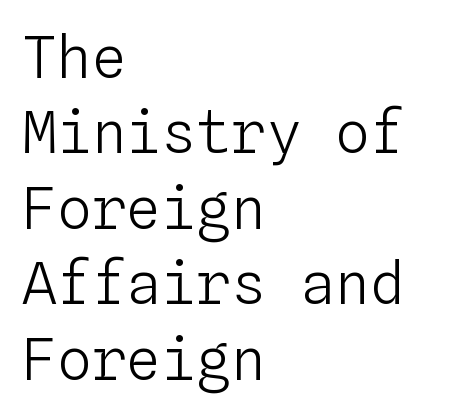
The image shows 58 px light type, upright, monospaced; set left-aligned, normal line spacing (1.3x), normal letter spacing, not underlined; low stroke contrast and a medium x-height.
